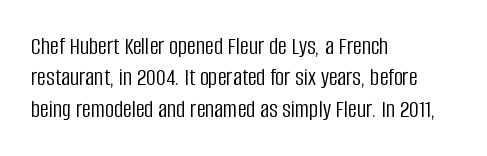
Q: Is the text bold? A: No.
Q: Is the text italic (slanted)? A: No, it is upright.
Q: Is the text underlined? A: No.
Q: How is the paragraph aligned? A: Left-aligned.
Q: Is the spacing between letters normal or unusually wide? A: Normal.
Q: Is the spacing between lines tight, normal or loose? A: Normal.
